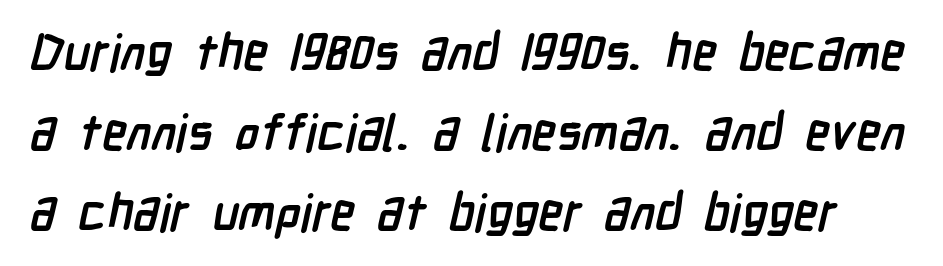
The image shows 50 px semibold, condensed sans-serif type; set normal line spacing (1.6x), normal letter spacing, not underlined; low stroke contrast and a medium x-height.
